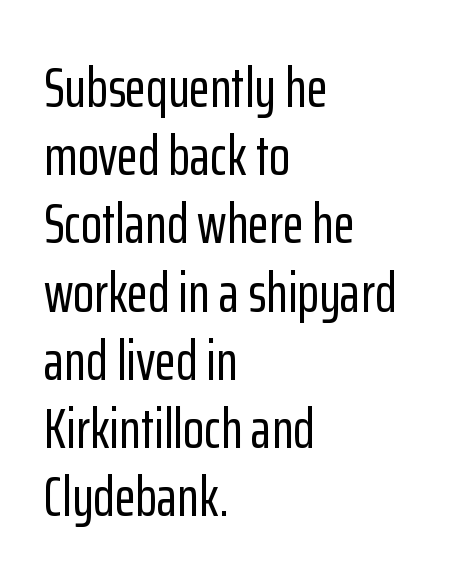
Q: Is the text italic (slanted)? A: No, it is upright.
Q: Is the typeface a serif or a sans-serif typeface? A: Sans-serif.
Q: Is the text underlined? A: No.
Q: How is the paragraph aligned? A: Left-aligned.
Q: Is the spacing between letters normal or unusually wide? A: Normal.
Q: Width (condensed, normal, or wide)? A: Condensed.
Q: Stroke contrast? A: Low.
Q: x-height? A: Medium.
Q: Monospaced? A: No.
